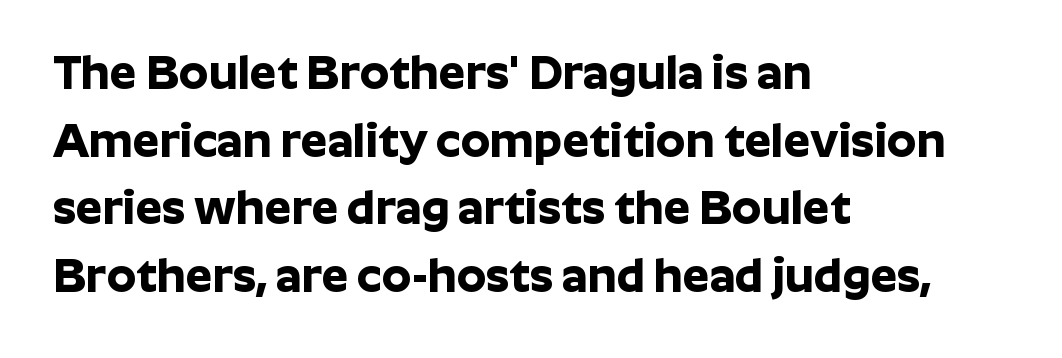
Q: Is the text bold? A: Yes.
Q: Is the text italic (slanted)? A: No, it is upright.
Q: Is the typeface a serif or a sans-serif typeface? A: Sans-serif.
Q: Is the text underlined? A: No.
Q: How is the paragraph aligned? A: Left-aligned.
Q: Is the spacing between letters normal or unusually wide? A: Normal.
Q: Is the spacing between lines tight, normal or loose? A: Normal.
Q: Width (condensed, normal, or wide)? A: Normal.
Q: Stroke contrast? A: Low.
Q: x-height? A: Medium.
Q: Monospaced? A: No.
